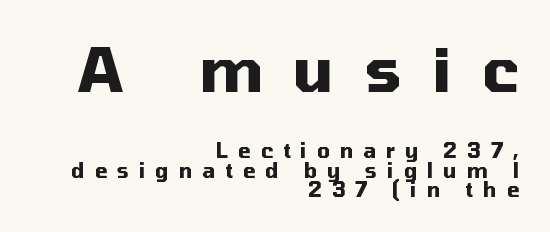
The image shows 61 px heavy sans-serif type, upright; set right-aligned, tight line spacing (0.96x), unusually wide letter spacing (+0.5 em), not underlined; the first (top) block is 3.05x larger; medium stroke contrast and a medium x-height.
